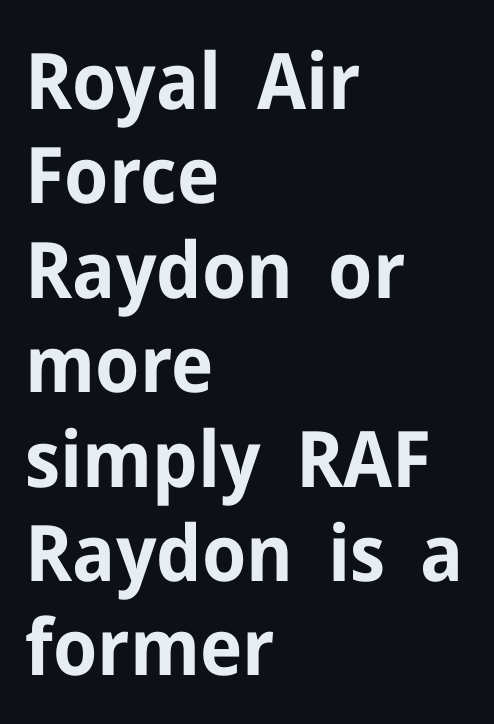
The letters stand straight up with perfectly vertical stems. These lines are rendered in a variable-pitch font. Reading down the block, your eye returns to a fixed left position each line. Lines of text with bare space underneath.
